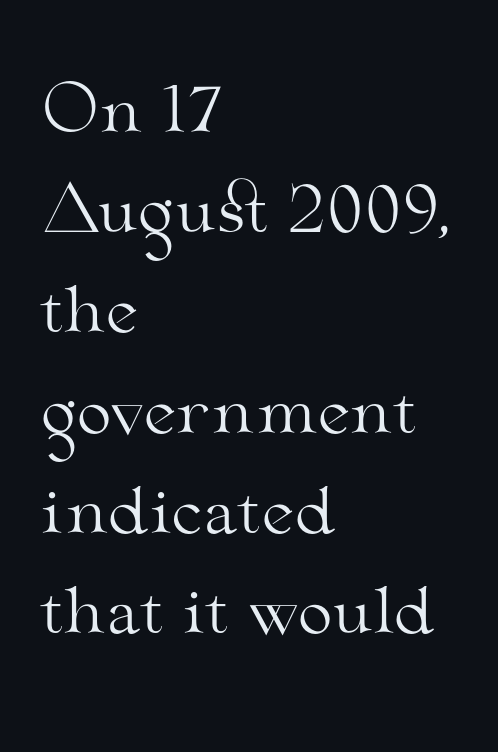
The image shows 63 px light, wide serif type, upright; set left-aligned, normal line spacing (1.59x), normal letter spacing, not underlined; medium stroke contrast and a small x-height.
